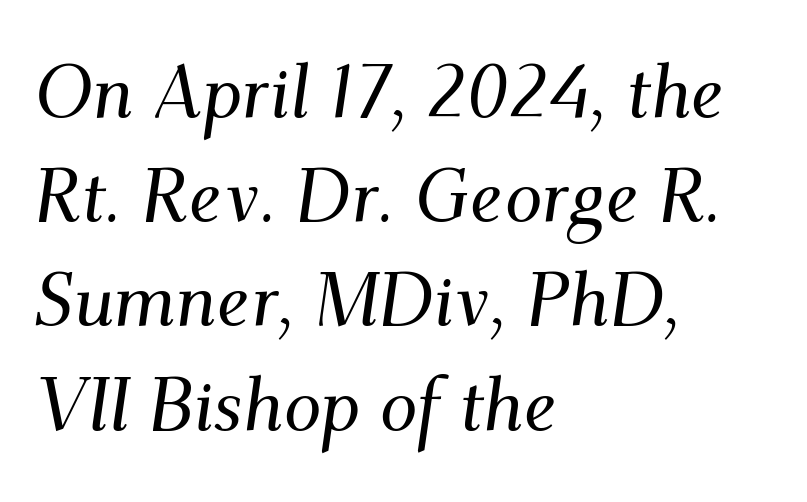
The image shows 75 px serif type, italic (leaning right); set left-aligned, normal line spacing (1.39x), normal letter spacing, not underlined; medium stroke contrast and a small x-height.
